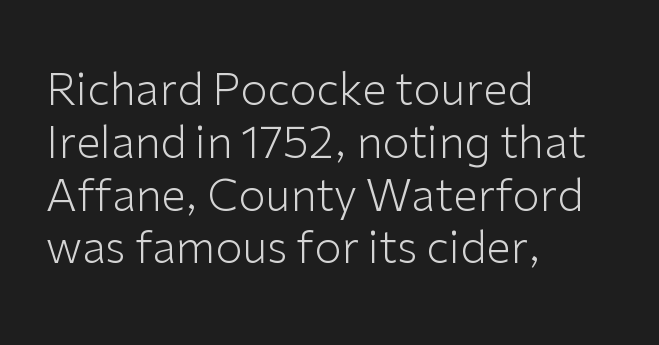
{"serif": "no", "italic": "no", "bold": "no", "weight": "light", "width": "normal", "stroke_contrast": "low", "x_height": "medium", "monospaced": "no", "underline": "no", "align": "left", "line_spacing_ratio": 1.2, "letter_spacing": "normal", "letter_spacing_em": 0.0, "glyph_px": 44}
